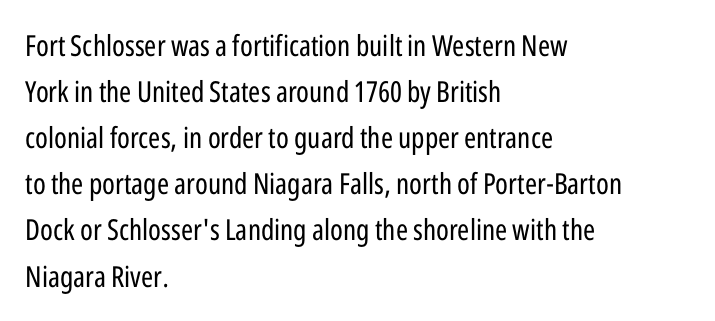
{"serif": "no", "italic": "no", "bold": "no", "weight": "regular", "width": "condensed", "stroke_contrast": "low", "x_height": "medium", "monospaced": "no", "underline": "no", "align": "left", "line_spacing": "normal", "line_spacing_ratio": 1.59, "letter_spacing": "normal", "letter_spacing_em": 0.0, "glyph_px": 29}
